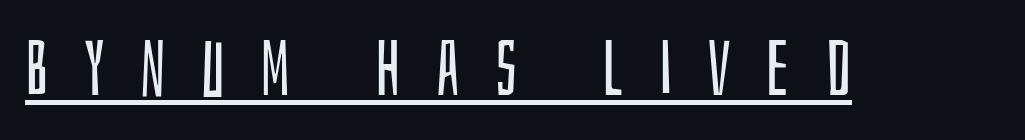
{"serif": "no", "italic": "no", "bold": "no", "weight": "regular", "width": "condensed", "stroke_contrast": "low", "x_height": "large", "monospaced": "no", "underline": "yes", "letter_spacing": "wide", "letter_spacing_em": 0.46, "glyph_px": 77}
